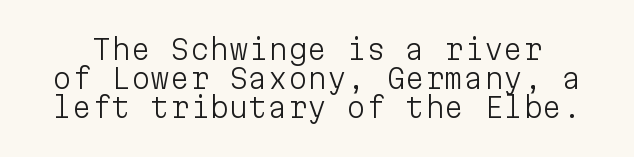
{"serif": "no", "italic": "no", "bold": "no", "weight": "light", "width": "normal", "stroke_contrast": "low", "x_height": "medium", "monospaced": "yes", "underline": "no", "line_spacing": "tight", "line_spacing_ratio": 1.04, "letter_spacing": "normal", "letter_spacing_em": 0.0, "glyph_px": 28}
